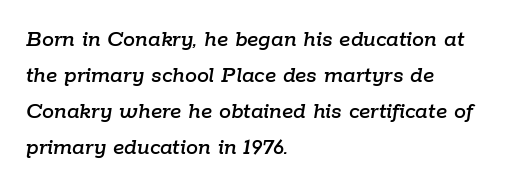
The image shows 24 px text type, italic (leaning right); set left-aligned, normal line spacing (1.5x), normal letter spacing, not underlined.
